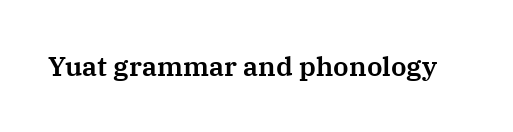
Q: Is the text italic (slanted)? A: No, it is upright.
Q: Is the text underlined? A: No.
Q: Is the spacing between letters normal or unusually wide? A: Normal.
